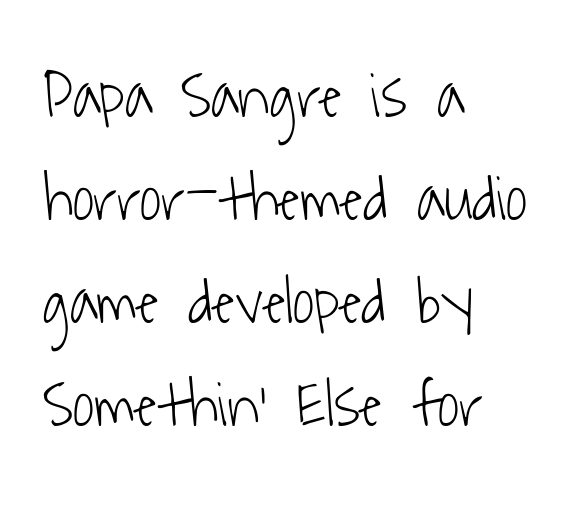
{"serif": "no", "bold": "no", "weight": "light", "width": "condensed", "stroke_contrast": "low", "x_height": "medium", "monospaced": "no", "underline": "no", "align": "left", "line_spacing": "normal", "line_spacing_ratio": 1.56, "letter_spacing": "normal", "letter_spacing_em": 0.0, "glyph_px": 66}
